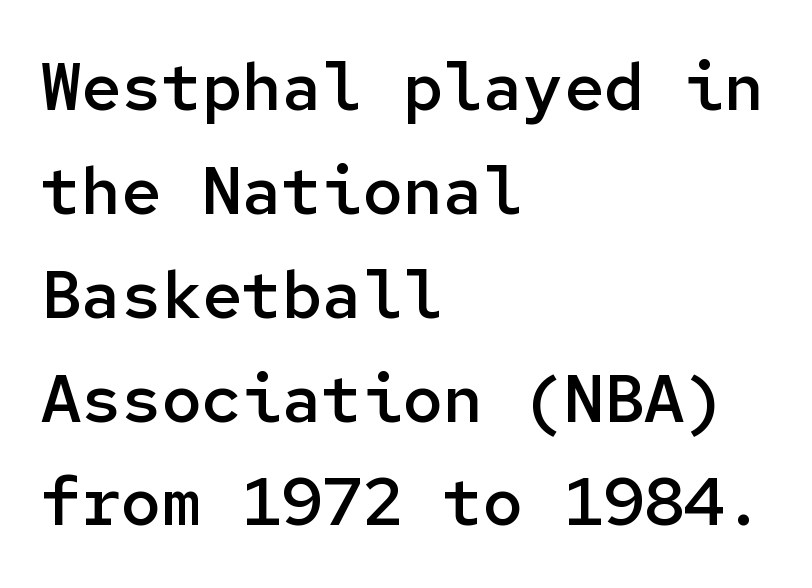
A clean baseline with only descenders dipping below it. The gaps between neighbouring characters are ordinary and unremarkable. This sample has the even, mechanical cadence of fixed-width lettering. Do the letters lean? They stand straight. A typesetter would call this leading conventional body-copy spacing. Horizontally, the lines are justified to the leading edge only.
